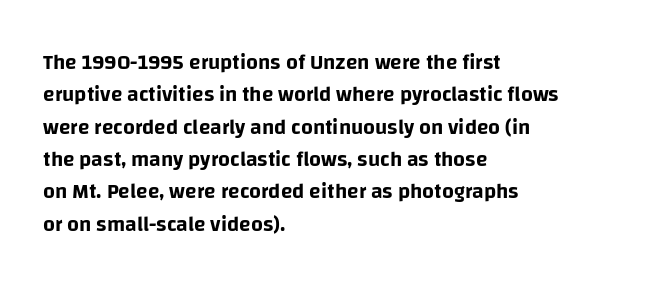
Glyph-to-glyph distance matches everyday printed text. Upright lettering throughout. Notice how descenders clear the ascenders below comfortably — that's standard leading. The strip under each line holds only bare page. Layout note: lines flush left.
